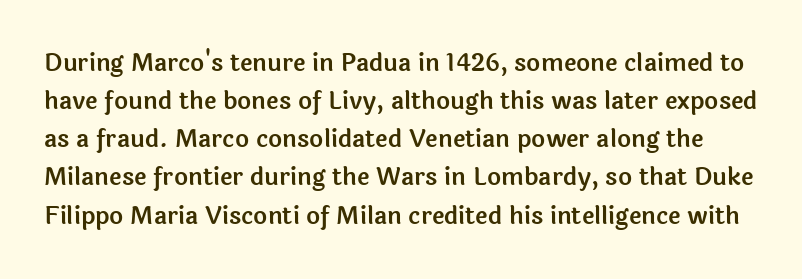
Q: Is the text italic (slanted)? A: No, it is upright.
Q: Is the text underlined? A: No.
Q: Is the spacing between letters normal or unusually wide? A: Normal.
Q: Is the spacing between lines tight, normal or loose? A: Normal.
